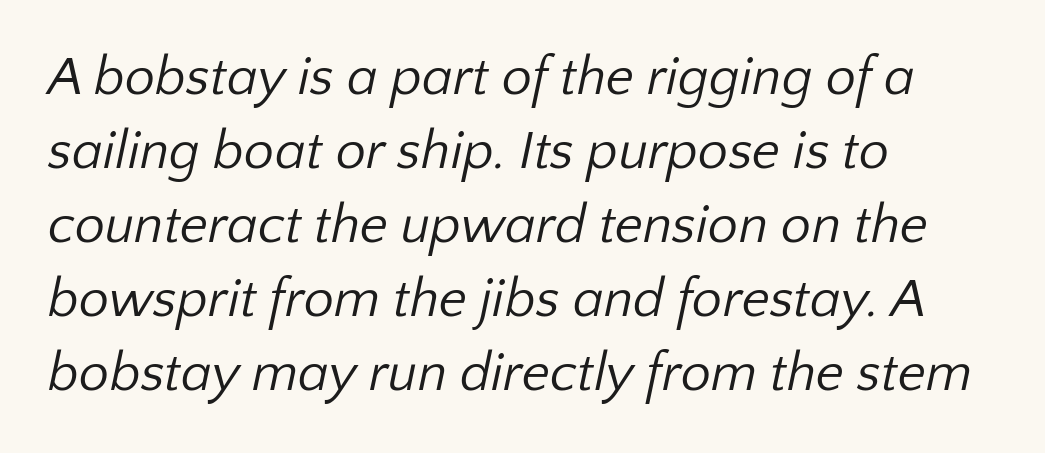
{"serif": "no", "bold": "no", "weight": "regular", "width": "normal", "stroke_contrast": "low", "x_height": "medium", "monospaced": "no", "underline": "no", "align": "left", "line_spacing": "normal", "line_spacing_ratio": 1.37, "letter_spacing": "normal", "letter_spacing_em": 0.0, "glyph_px": 54}
